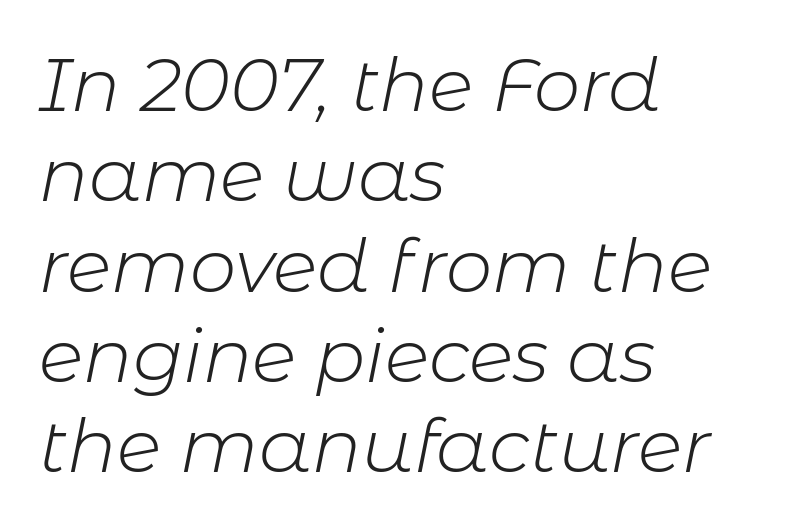
Q: Is the text bold? A: No.
Q: Is the text italic (slanted)? A: Yes, it leans right by about 11 degrees.
Q: Is the text underlined? A: No.
Q: How is the paragraph aligned? A: Left-aligned.
Q: Is the spacing between letters normal or unusually wide? A: Normal.
Q: Width (condensed, normal, or wide)? A: Normal.
Q: Stroke contrast? A: Low.
Q: x-height? A: Medium.
Q: Monospaced? A: No.
